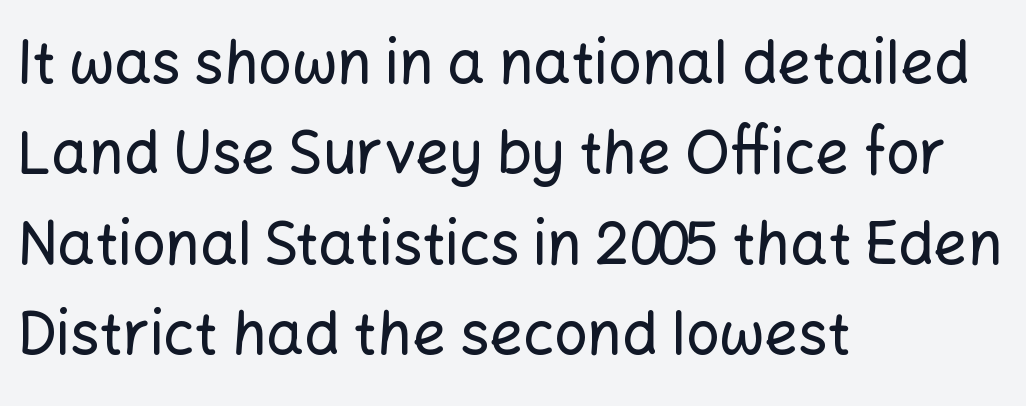
Varying glyph widths throughout — classic text-font behaviour. Horizontally, the lines are justified to the leading edge only. The strip under each line holds only bare page. This rendering leaves character spacing at its baseline value. Summary of vertical rhythm: regular, with standard interline spacing. In terms of posture, this sample is upright.
